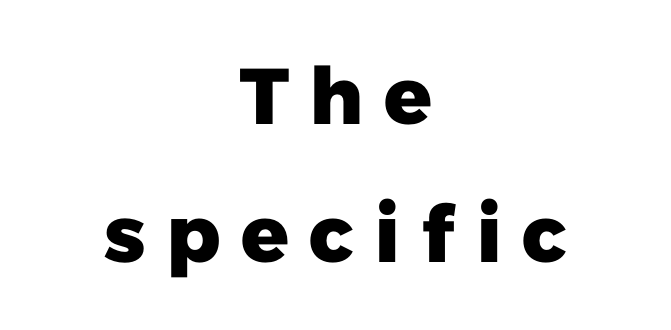
Q: Is the text bold? A: Yes.
Q: Is the typeface a serif or a sans-serif typeface? A: Sans-serif.
Q: Is the text underlined? A: No.
Q: How is the paragraph aligned? A: Centered.
Q: Is the spacing between letters normal or unusually wide? A: Unusually wide.
Q: Width (condensed, normal, or wide)? A: Normal.
Q: Stroke contrast? A: Low.
Q: x-height? A: Medium.
Q: Monospaced? A: No.
